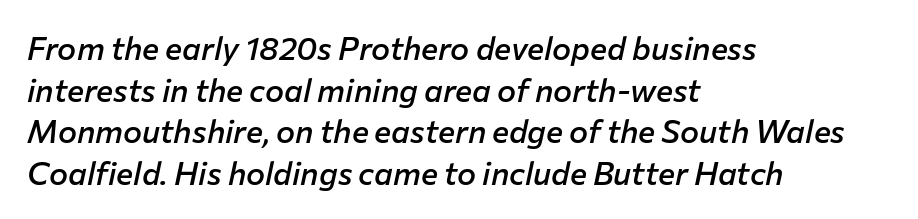
The horizontal fit of the characters is conventional and even. Letters rest on an invisible, unmarked baseline. Compared with an ordinary text face, these strokes are moderately heavier — a semibold. The setting favours the left margin, as ordinary paragraphs usually do. Rendered with sloped, italic letterforms. Leading matches the norm, producing a regular column.
